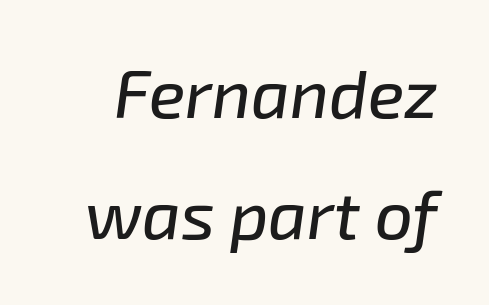
The image shows 67 px text type, italic (leaning right); set line spacing 1.81x, normal letter spacing, not underlined; low stroke contrast and a medium x-height.
